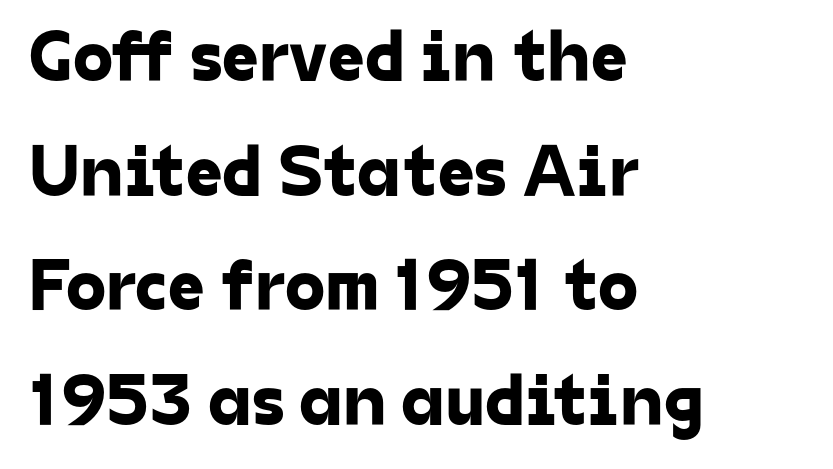
{"serif": "no", "width": "normal", "stroke_contrast": "low", "x_height": "medium", "monospaced": "no", "underline": "no", "align": "left", "line_spacing": "normal", "line_spacing_ratio": 1.57, "letter_spacing": "normal", "letter_spacing_em": 0.0, "glyph_px": 73}
